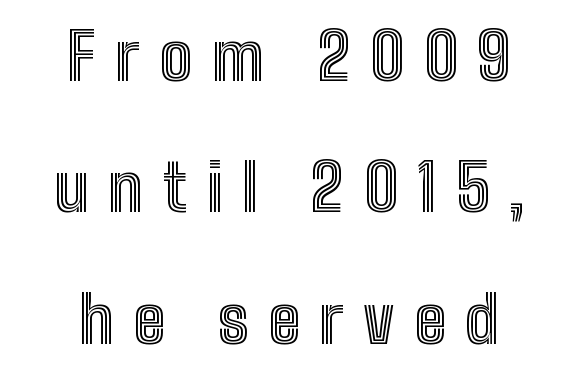
Q: Is the text italic (slanted)? A: No, it is upright.
Q: Is the text underlined? A: No.
Q: How is the paragraph aligned? A: Centered.
Q: Is the spacing between letters normal or unusually wide? A: Unusually wide.
Q: Is the spacing between lines tight, normal or loose? A: Loose.
Q: Width (condensed, normal, or wide)? A: Condensed.
Q: x-height? A: Medium.
Q: Monospaced? A: No.
